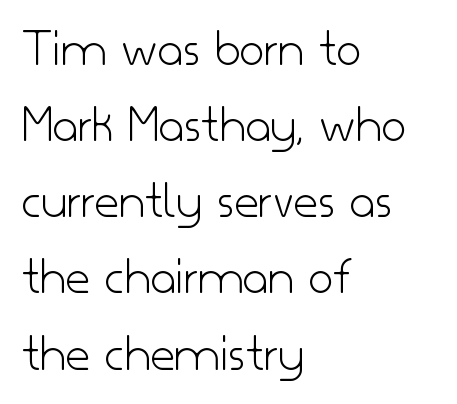
{"serif": "no", "italic": "no", "bold": "no", "weight": "light", "width": "normal", "stroke_contrast": "low", "x_height": "small", "monospaced": "no", "underline": "no", "align": "left", "line_spacing": "normal", "line_spacing_ratio": 1.41, "letter_spacing": "normal", "letter_spacing_em": 0.0, "glyph_px": 54}
